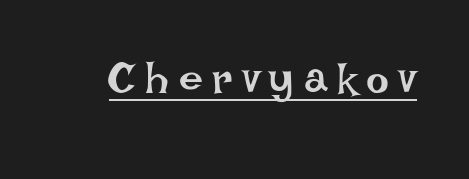
{"italic": "no", "bold": "no", "weight": "regular", "width": "normal", "stroke_contrast": "low", "x_height": "large", "monospaced": "no", "underline": "yes", "letter_spacing": "wide", "letter_spacing_em": 0.23, "glyph_px": 43}
